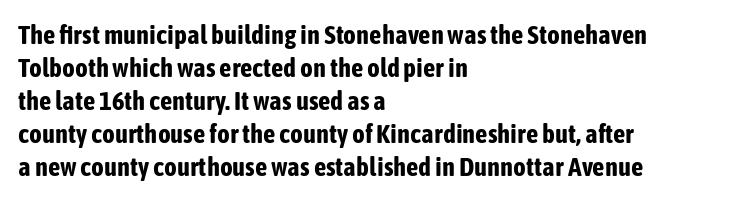
Q: Is the text bold? A: Yes.
Q: Is the text italic (slanted)? A: No, it is upright.
Q: Is the text underlined? A: No.
Q: How is the paragraph aligned? A: Left-aligned.
Q: Is the spacing between letters normal or unusually wide? A: Normal.
